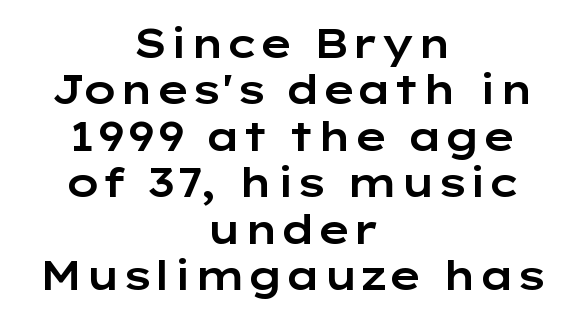
The image shows 40 px wide sans-serif type, upright; set centered, line spacing 1.16x, normal letter spacing, not underlined; low stroke contrast and a medium x-height.
